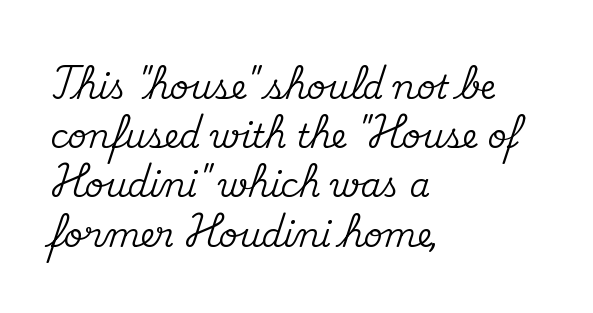
Q: Is the text italic (slanted)? A: Yes.
Q: Is the typeface a serif or a sans-serif typeface? A: Serif.
Q: Is the text underlined? A: No.
Q: How is the paragraph aligned? A: Left-aligned.
Q: Is the spacing between letters normal or unusually wide? A: Normal.
Q: Is the spacing between lines tight, normal or loose? A: Normal.
Q: Width (condensed, normal, or wide)? A: Normal.
Q: Stroke contrast? A: Medium.
Q: x-height? A: Small.
Q: Monospaced? A: No.
